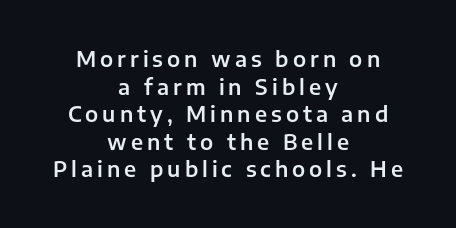
Q: Is the text italic (slanted)? A: No, it is upright.
Q: Is the text underlined? A: No.
Q: How is the paragraph aligned? A: Centered.
Q: Is the spacing between lines tight, normal or loose? A: Normal.
